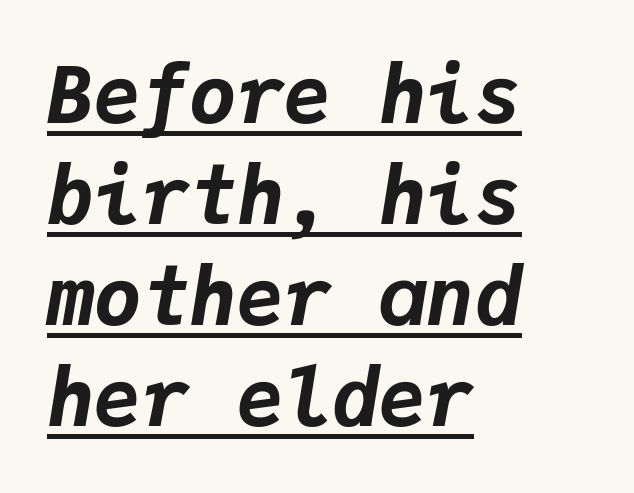
Vertically, the passage feels balanced, rows spaced as you'd expect. Each line of the rendering has a horizontal stroke beneath the glyphs. Spacing verdict: monospaced, one width for all characters. The font is running at its bold setting. Italic? Definitely — the glyphs are oblique.
